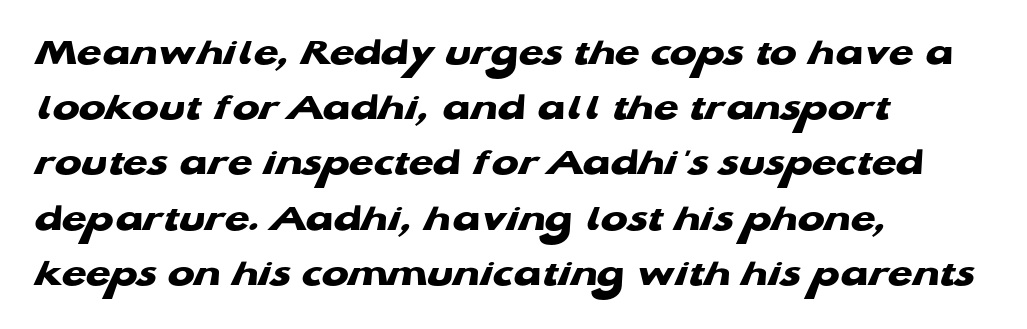
{"serif": "no", "bold": "yes", "weight": "heavy", "width": "wide", "stroke_contrast": "low", "x_height": "medium", "monospaced": "no", "underline": "no", "align": "left", "line_spacing": "normal", "line_spacing_ratio": 1.38, "letter_spacing": "normal", "letter_spacing_em": 0.0, "glyph_px": 40}
